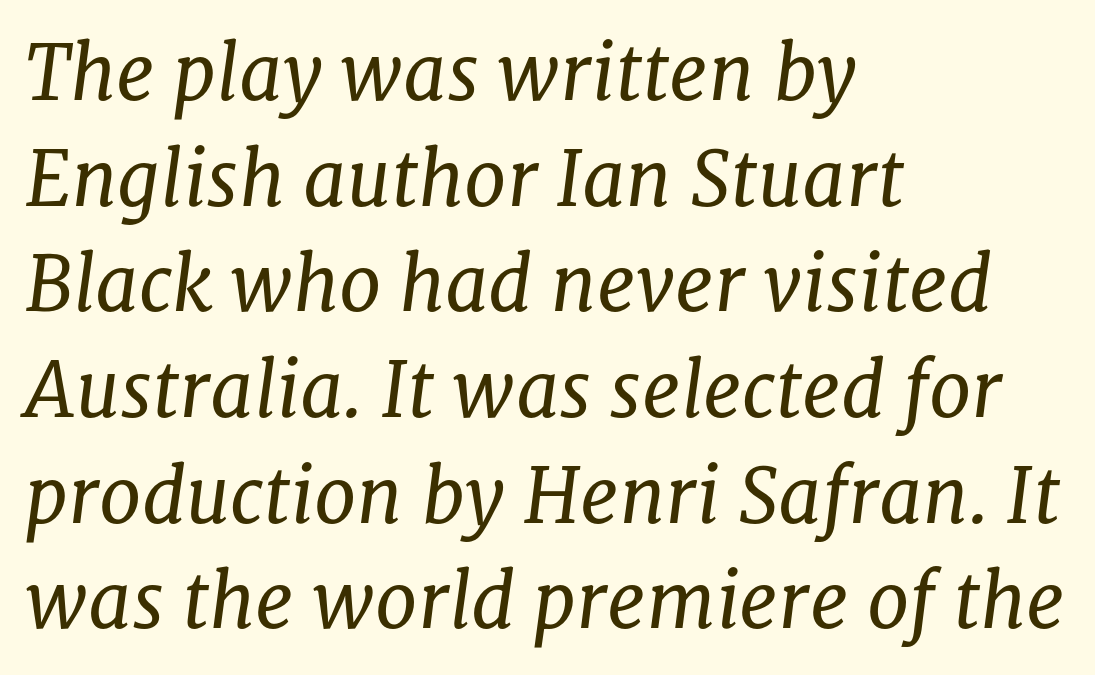
No extra ink here — the face is not bold. The words here are not underlined. The passage shown leans; its letterforms are oblique. The typeface chosen for these lines features serifs. These lines are set flush left with a ragged right edge. You could not count columns in this text — the font is proportionally spaced.
